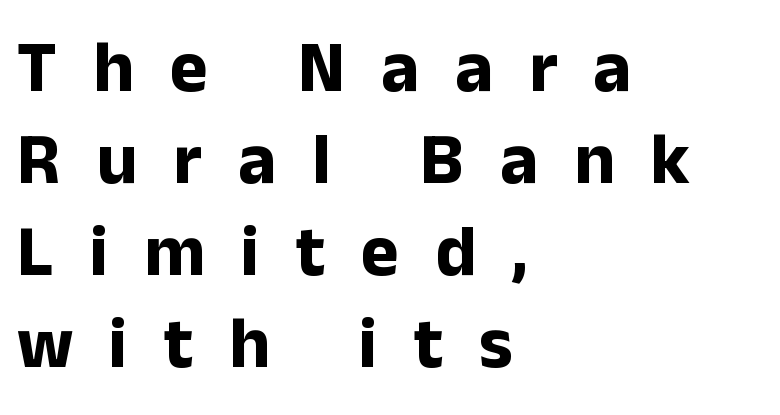
Q: Is the text bold? A: Yes.
Q: Is the text italic (slanted)? A: No, it is upright.
Q: Is the typeface a serif or a sans-serif typeface? A: Sans-serif.
Q: Is the text underlined? A: No.
Q: How is the paragraph aligned? A: Left-aligned.
Q: Is the spacing between letters normal or unusually wide? A: Unusually wide.
Q: Is the spacing between lines tight, normal or loose? A: Normal.
Q: Width (condensed, normal, or wide)? A: Normal.
Q: Stroke contrast? A: Low.
Q: x-height? A: Medium.
Q: Monospaced? A: No.
